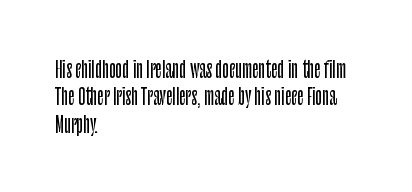
{"italic": "no", "underline": "no", "align": "left", "line_spacing_ratio": 1.24, "letter_spacing": "normal", "letter_spacing_em": 0.0, "glyph_px": 22}
